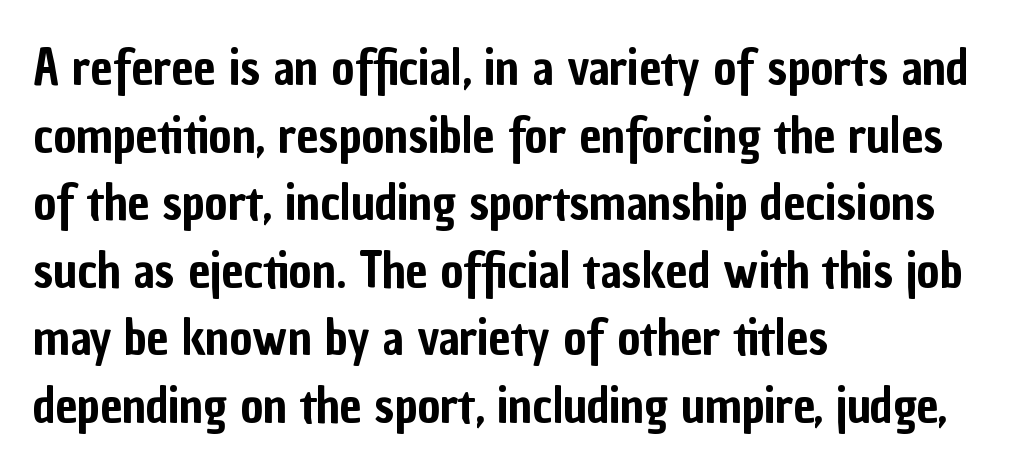
Q: Is the text italic (slanted)? A: No, it is upright.
Q: Is the typeface a serif or a sans-serif typeface? A: Sans-serif.
Q: Is the text underlined? A: No.
Q: How is the paragraph aligned? A: Left-aligned.
Q: Is the spacing between letters normal or unusually wide? A: Normal.
Q: Is the spacing between lines tight, normal or loose? A: Normal.
Q: Width (condensed, normal, or wide)? A: Condensed.
Q: Stroke contrast? A: Low.
Q: x-height? A: Medium.
Q: Monospaced? A: No.
